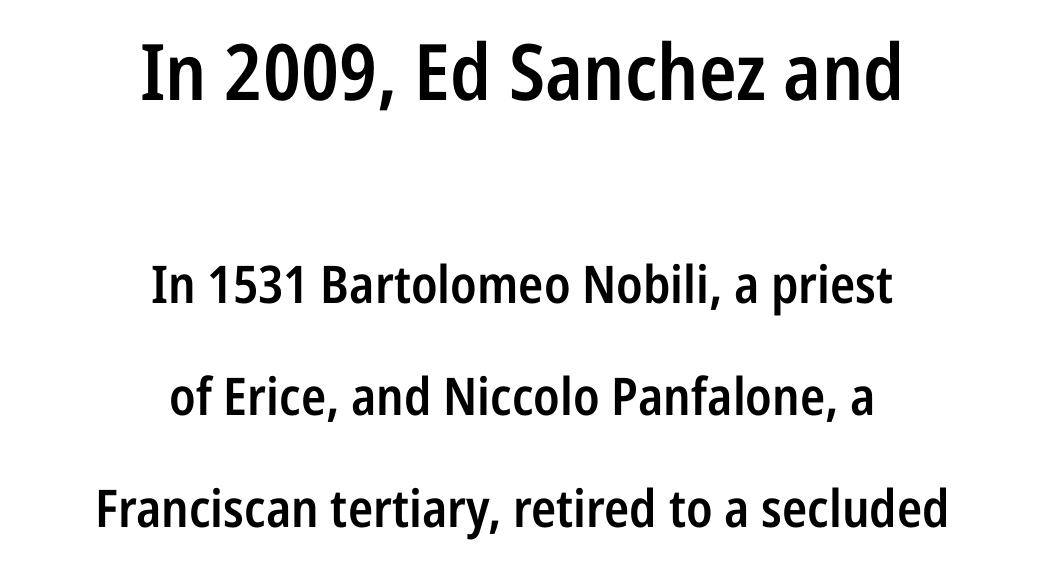
Two sizes are in play, and the larger belongs to the first block. The passage shown has conventional tracking throughout. If you drew a line through each stem, it would be perfectly vertical. Letterform terminals end flat and unadorned throughout the passage. Character widths vary here, with narrow letters taking less room than wide ones.
